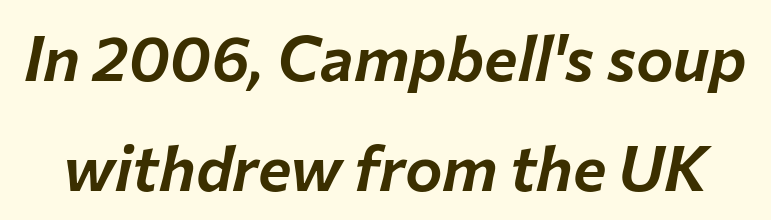
Tracking here is standard; glyphs follow each other at the usual distance. Proportional: the letters do not fall into vertical columns. The whole block is typeset with a tilt. The space directly below the letters is spotless.
